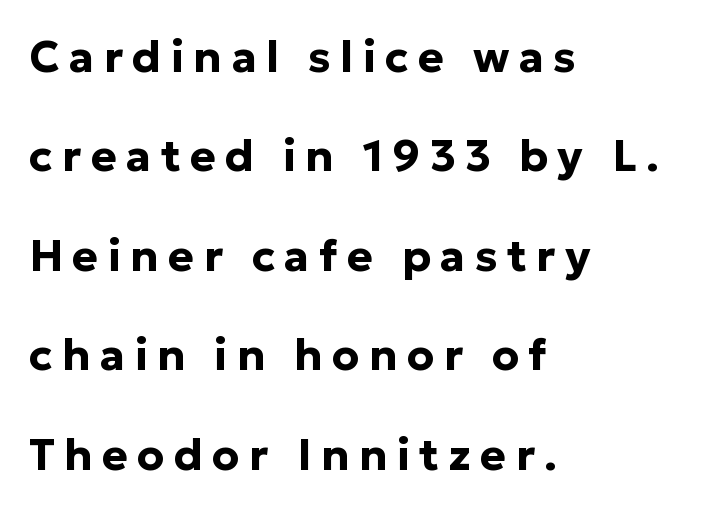
Q: Is the text bold? A: Yes.
Q: Is the text italic (slanted)? A: No, it is upright.
Q: Is the typeface a serif or a sans-serif typeface? A: Sans-serif.
Q: Is the text underlined? A: No.
Q: How is the paragraph aligned? A: Left-aligned.
Q: Is the spacing between letters normal or unusually wide? A: Unusually wide.
Q: Is the spacing between lines tight, normal or loose? A: Loose.
Q: Width (condensed, normal, or wide)? A: Normal.
Q: Stroke contrast? A: Low.
Q: x-height? A: Medium.
Q: Monospaced? A: No.
